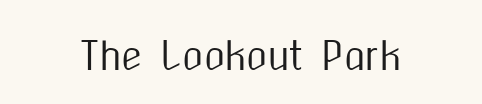
{"serif": "no", "italic": "no", "width": "condensed", "stroke_contrast": "medium", "x_height": "medium", "monospaced": "no", "underline": "no", "align": "center", "letter_spacing": "normal", "letter_spacing_em": 0.0, "glyph_px": 38}
